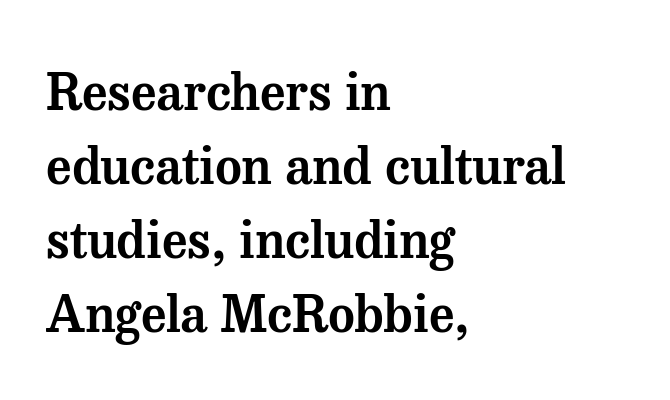
The image shows 51 px serif type, upright; set left-aligned, normal line spacing (1.45x), normal letter spacing, not underlined; medium stroke contrast and a medium x-height.
